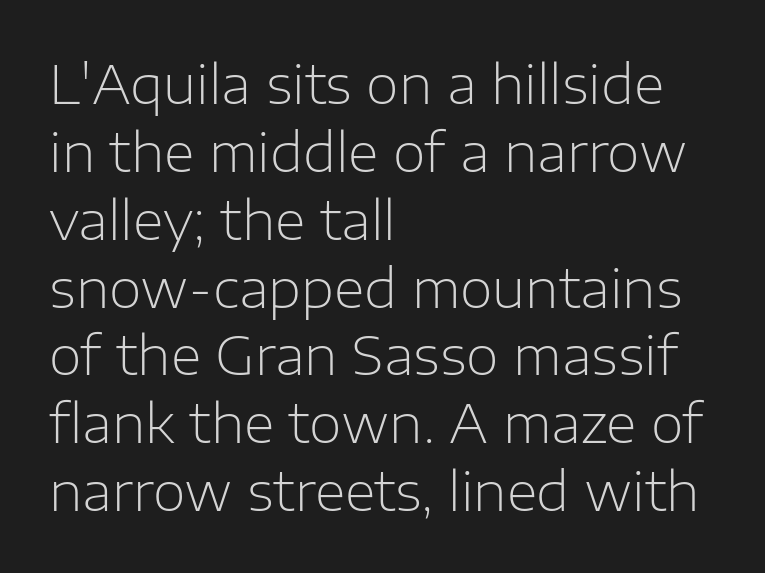
Every character sits straight up, as roman type does. This sample has the flowing, uneven cadence of proportional lettering. No extra ink here — the face is not bold. Plain, unruled lines of type. Tracking value appears to be zero — textbook default spacing. Evenly set lines give the paragraph a standard silhouette.
